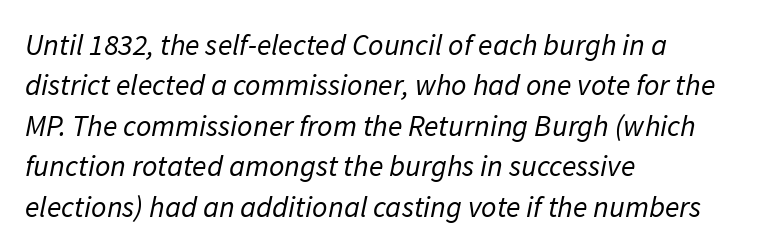
Q: Is the text bold? A: No.
Q: Is the typeface a serif or a sans-serif typeface? A: Sans-serif.
Q: Is the text underlined? A: No.
Q: How is the paragraph aligned? A: Left-aligned.
Q: Is the spacing between letters normal or unusually wide? A: Normal.
Q: Is the spacing between lines tight, normal or loose? A: Normal.
Q: Width (condensed, normal, or wide)? A: Normal.
Q: Stroke contrast? A: Low.
Q: x-height? A: Medium.
Q: Monospaced? A: No.
